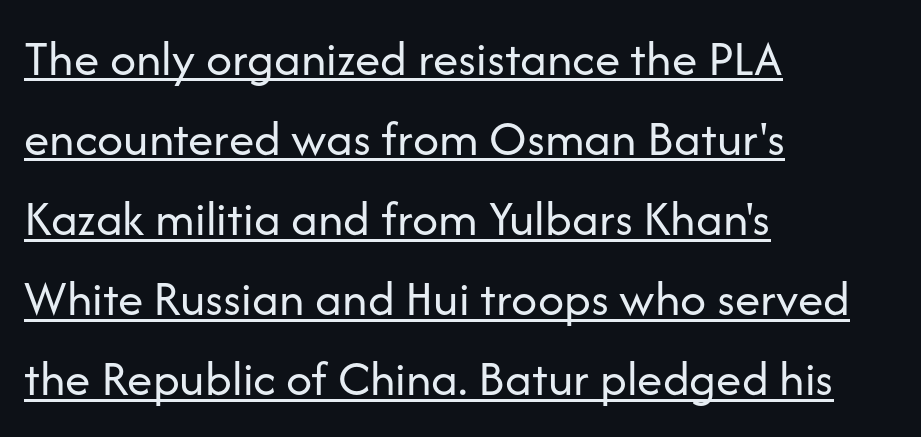
The image shows 51 px regular-weight sans-serif type, upright; set left-aligned, normal line spacing (1.57x), normal letter spacing, underlined; low stroke contrast and a medium x-height.
